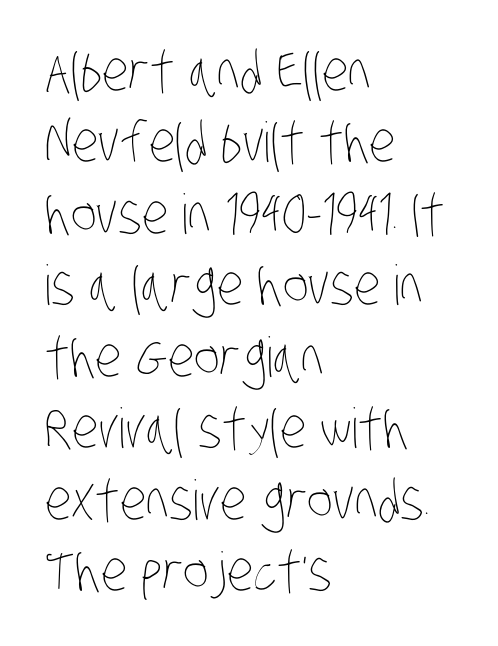
These lines stack with their left ends in a neat column. Type without underlining. Does the leading feel generous? No, just average. The letters sit at their default tracking, neither squeezed nor spread. No heavy texture on the line: the type isn't bold.
